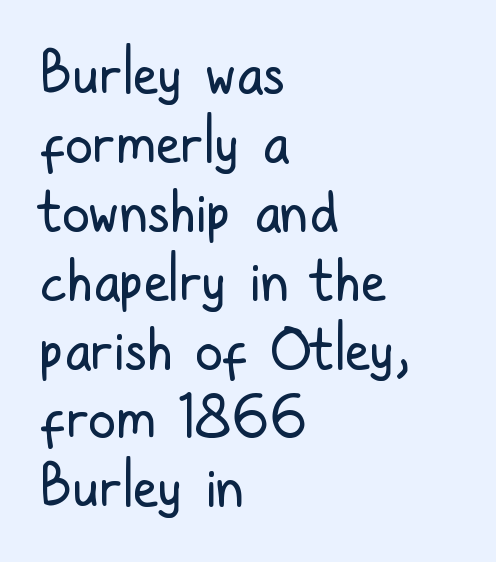
The image shows 56 px regular-weight, condensed sans-serif type, upright; set left-aligned, line spacing 1.23x, normal letter spacing, not underlined; low stroke contrast and a medium x-height.
